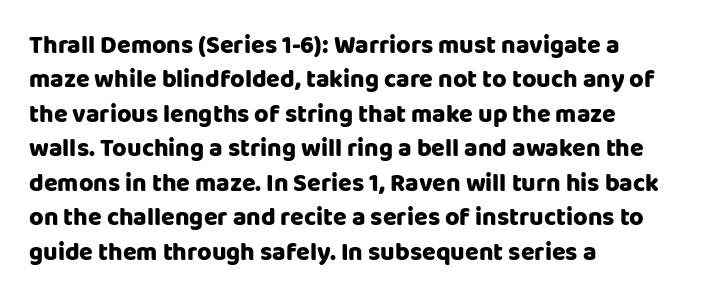
{"italic": "no", "underline": "no", "align": "left", "line_spacing": "normal", "line_spacing_ratio": 1.38, "letter_spacing": "normal", "letter_spacing_em": 0.0, "glyph_px": 25}
